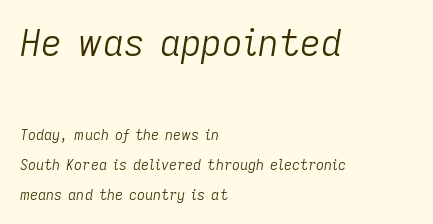
{"italic": "yes", "lean": "right", "slant_degrees": 9, "bold": "no", "weight": "light", "width": "normal", "stroke_contrast": "low", "x_height": "medium", "monospaced": "no", "underline": "no", "align": "left", "line_spacing": "loose", "line_spacing_ratio": 2.14, "letter_spacing": "normal", "letter_spacing_em": 0.0, "larger_block": "first", "size_ratio": 2.57, "glyph_px": 36}
